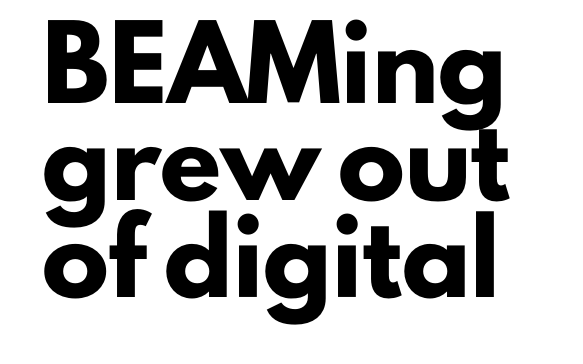
The image shows 67 px heavy sans-serif type, upright; set normal line spacing (1.45x), normal letter spacing, not underlined; low stroke contrast and a small x-height.
